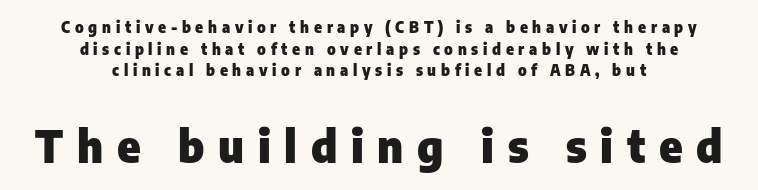
Q: Is the text bold? A: Yes.
Q: Is the text italic (slanted)? A: No, it is upright.
Q: Is the typeface a serif or a sans-serif typeface? A: Sans-serif.
Q: Is the text underlined? A: No.
Q: How is the paragraph aligned? A: Centered.
Q: Is the spacing between letters normal or unusually wide? A: Unusually wide.
Q: Is the spacing between lines tight, normal or loose? A: Normal.
Q: Which block of text is set in a larger size, the first (top) or the second (bottom)? A: The second (bottom) one.
Q: Width (condensed, normal, or wide)? A: Normal.
Q: Stroke contrast? A: Low.
Q: x-height? A: Medium.
Q: Monospaced? A: No.
